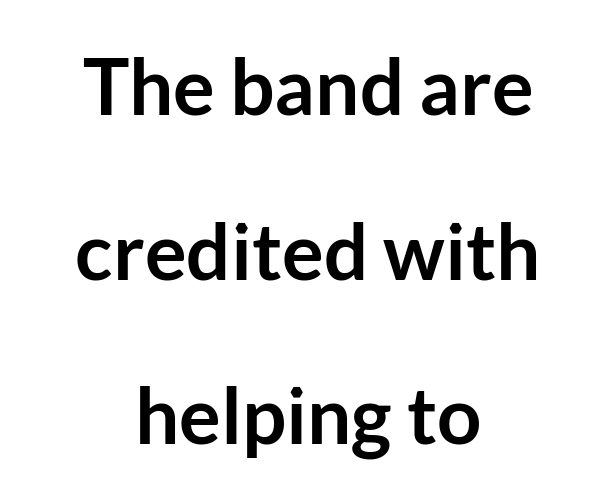
{"serif": "no", "italic": "no", "bold": "yes", "weight": "semibold", "width": "normal", "stroke_contrast": "low", "x_height": "medium", "monospaced": "no", "underline": "no", "align": "center", "line_spacing": "loose", "line_spacing_ratio": 2.11, "letter_spacing": "normal", "letter_spacing_em": 0.0, "glyph_px": 78}
